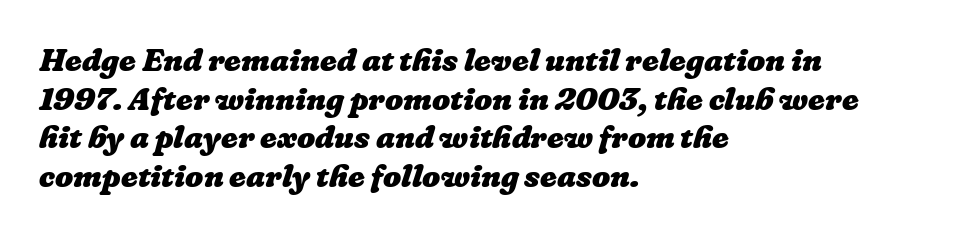
The image shows 32 px heavy type; set left-aligned, line spacing 1.21x, normal letter spacing, not underlined; low stroke contrast and a medium x-height.
